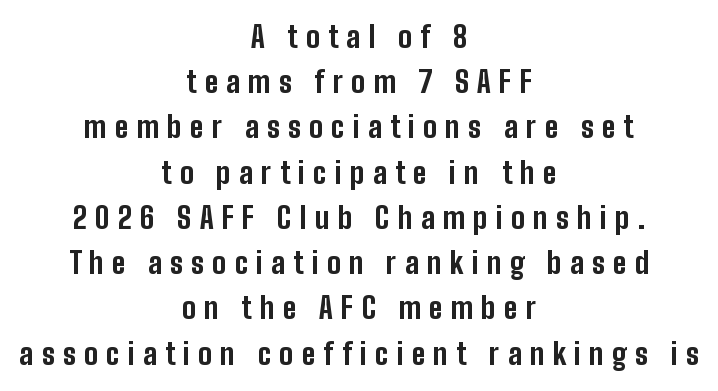
The image shows 29 px bold, condensed sans-serif type, upright; set centered, normal line spacing (1.56x), unusually wide letter spacing (+0.28 em), not underlined; low stroke contrast and a medium x-height.
